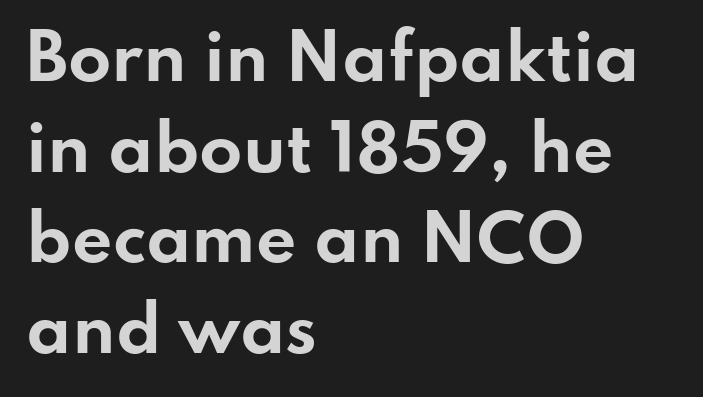
{"serif": "no", "italic": "no", "bold": "yes", "weight": "bold", "width": "wide", "stroke_contrast": "low", "x_height": "small", "monospaced": "no", "underline": "no", "align": "left", "line_spacing": "normal", "line_spacing_ratio": 1.44, "letter_spacing": "normal", "letter_spacing_em": 0.0, "glyph_px": 63}
